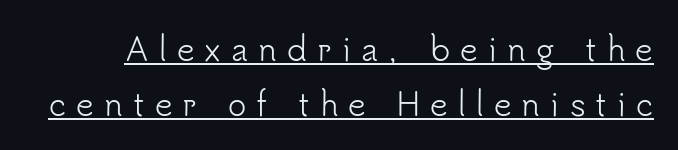
{"serif": "no", "italic": "no", "bold": "no", "weight": "light", "width": "normal", "stroke_contrast": "low", "x_height": "small", "monospaced": "no", "underline": "yes", "line_spacing_ratio": 1.77, "letter_spacing": "wide", "letter_spacing_em": 0.33, "glyph_px": 31}
